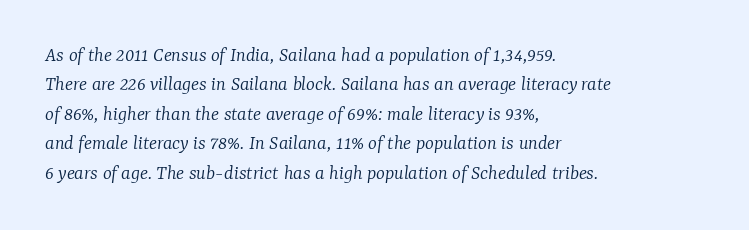
The image shows 21 px text type, italic (leaning right); set left-aligned, normal line spacing (1.4x), normal letter spacing, not underlined.
